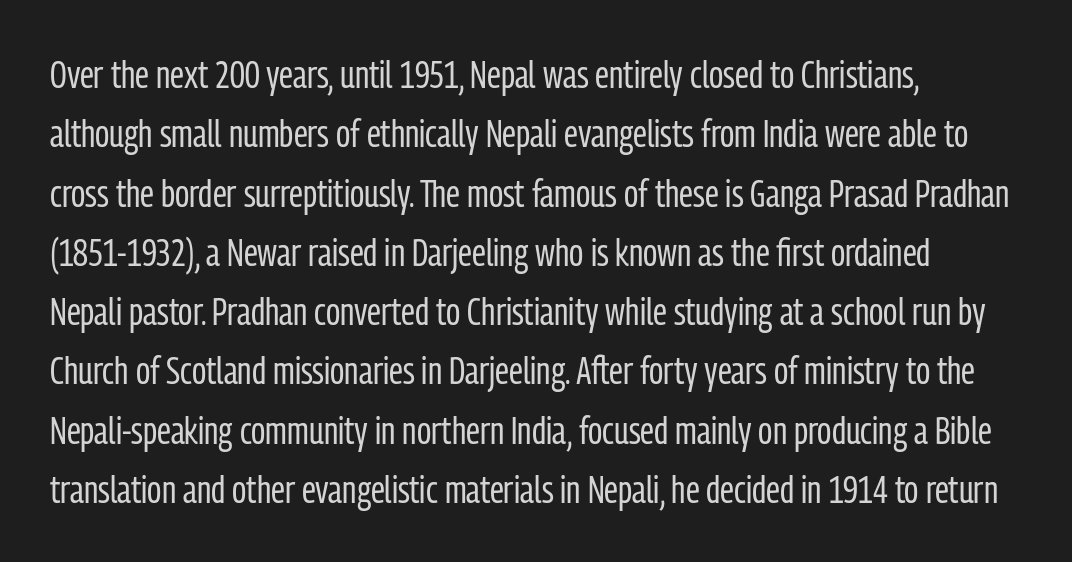
{"serif": "no", "italic": "no", "bold": "no", "weight": "regular", "width": "condensed", "stroke_contrast": "low", "x_height": "medium", "monospaced": "no", "underline": "no", "align": "left", "line_spacing": "normal", "line_spacing_ratio": 1.52, "letter_spacing": "normal", "letter_spacing_em": 0.0, "glyph_px": 39}
